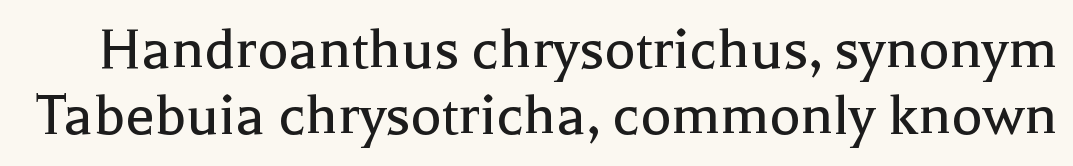
{"serif": "yes", "italic": "no", "bold": "no", "weight": "regular", "width": "normal", "x_height": "medium", "monospaced": "no", "underline": "no", "line_spacing": "tight", "line_spacing_ratio": 1.02, "letter_spacing": "normal", "letter_spacing_em": 0.0, "glyph_px": 65}
